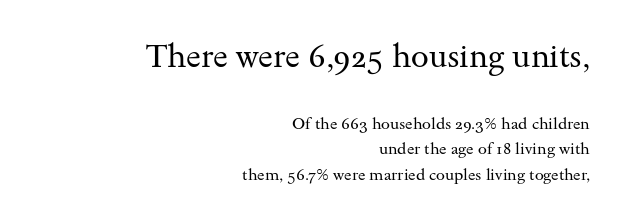
Rendered with straight, roman letterforms. This rendering features lettering with no underline. You could not count columns in this text — the font is proportionally spaced. The leading is moderate, giving the passage an even texture. To sum up the face: it has serifs. The letterforms sit at book weight or below.
